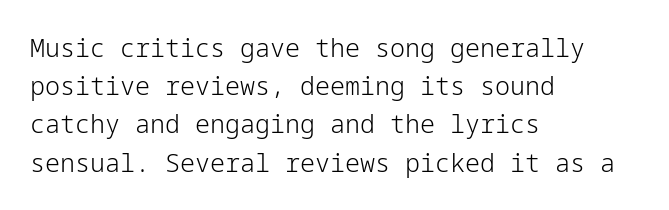
{"italic": "no", "bold": "no", "underline": "no", "align": "left", "line_spacing": "normal", "line_spacing_ratio": 1.53, "letter_spacing": "normal", "letter_spacing_em": 0.0, "glyph_px": 25}
